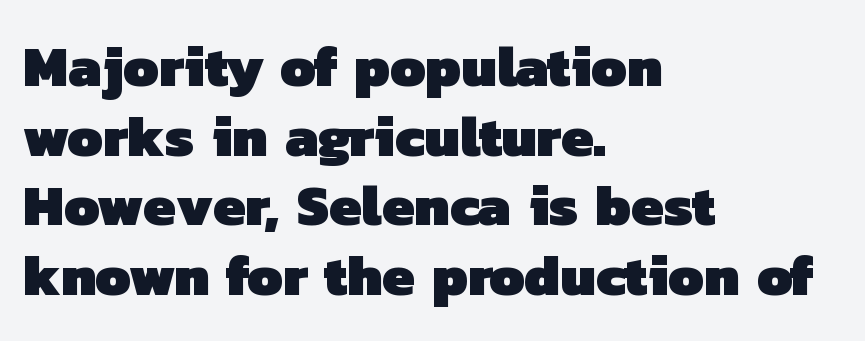
The image shows 57 px heavy sans-serif type; set left-aligned, line spacing 1.22x, normal letter spacing, not underlined; low stroke contrast and a medium x-height.
